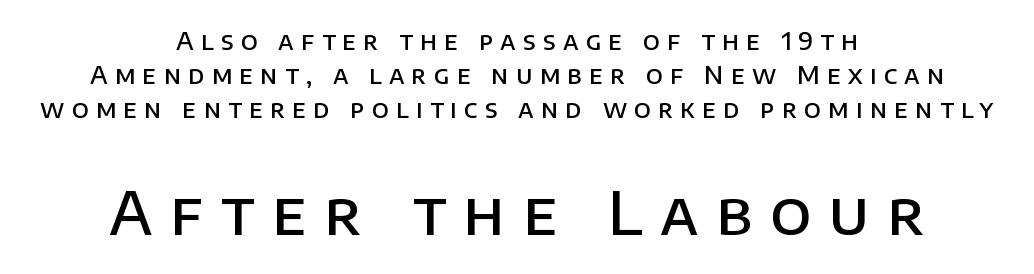
Q: Is the text bold? A: Semi-bold.
Q: Is the text italic (slanted)? A: No, it is upright.
Q: Is the typeface a serif or a sans-serif typeface? A: Sans-serif.
Q: Is the text underlined? A: No.
Q: How is the paragraph aligned? A: Centered.
Q: Is the spacing between letters normal or unusually wide? A: Unusually wide.
Q: Is the spacing between lines tight, normal or loose? A: Normal.
Q: Which block of text is set in a larger size, the first (top) or the second (bottom)? A: The second (bottom) one.
Q: Width (condensed, normal, or wide)? A: Normal.
Q: Stroke contrast? A: Low.
Q: x-height? A: Large.
Q: Monospaced? A: No.
